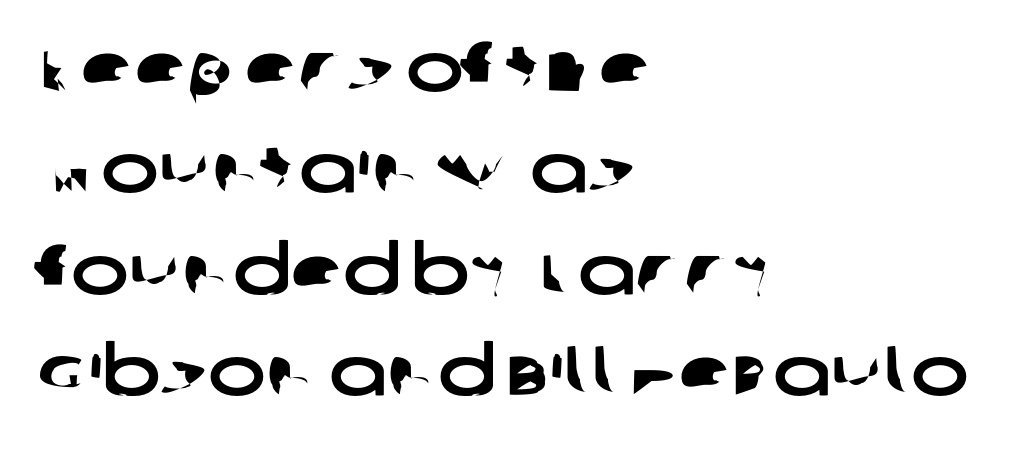
{"serif": "no", "width": "wide", "stroke_contrast": "low", "x_height": "large", "monospaced": "no", "underline": "no", "align": "left", "line_spacing": "normal", "line_spacing_ratio": 1.47, "letter_spacing": "normal", "letter_spacing_em": 0.0, "glyph_px": 69}
